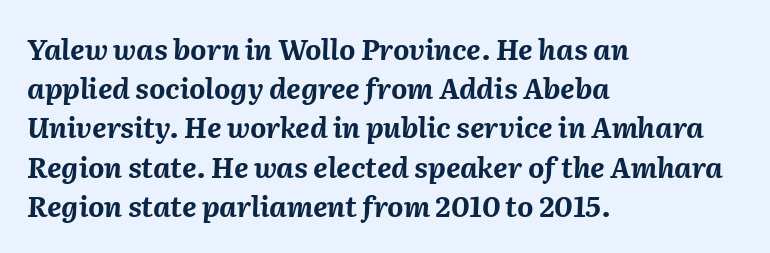
{"italic": "yes", "lean": "right", "slant_degrees": 2, "bold": "yes", "weight": "bold", "width": "normal", "stroke_contrast": "medium", "x_height": "medium", "monospaced": "no", "underline": "no", "align": "left", "line_spacing": "normal", "line_spacing_ratio": 1.4, "letter_spacing": "normal", "letter_spacing_em": 0.0, "glyph_px": 28}
